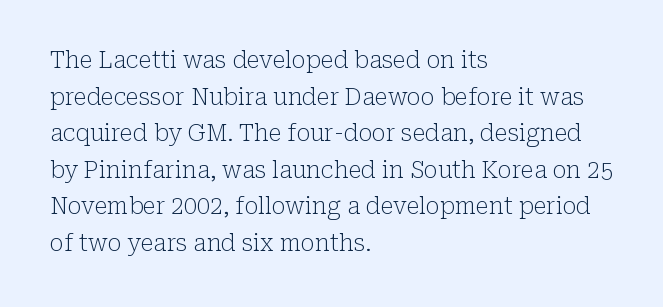
Q: Is the text bold? A: No.
Q: Is the text italic (slanted)? A: No, it is upright.
Q: Is the text underlined? A: No.
Q: How is the paragraph aligned? A: Left-aligned.
Q: Is the spacing between letters normal or unusually wide? A: Normal.
Q: Is the spacing between lines tight, normal or loose? A: Normal.
